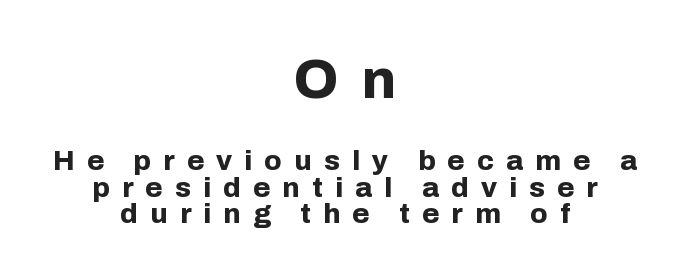
The image shows 55 px bold sans-serif type, upright; set centered, tight line spacing (0.95x), unusually wide letter spacing (+0.43 em), not underlined; the first (top) block is 1.96x larger; low stroke contrast and a medium x-height.
